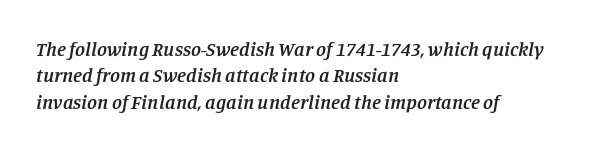
The image shows 20 px text type, italic (leaning right); set left-aligned, normal line spacing (1.32x), normal letter spacing, not underlined.
